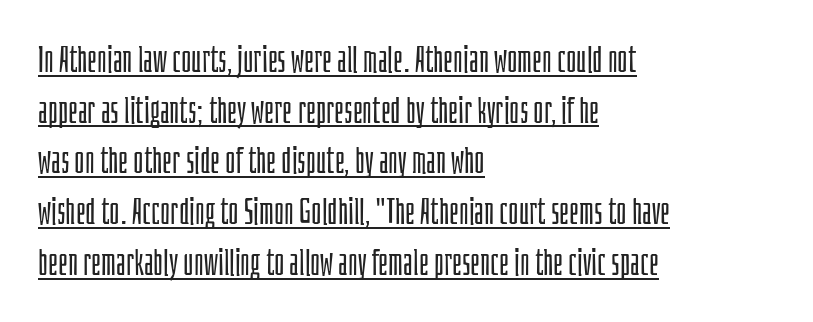
{"serif": "no", "italic": "no", "bold": "no", "weight": "light", "width": "condensed", "stroke_contrast": "low", "x_height": "large", "monospaced": "no", "underline": "yes", "align": "left", "line_spacing": "normal", "line_spacing_ratio": 1.45, "letter_spacing": "normal", "letter_spacing_em": 0.0, "glyph_px": 35}
